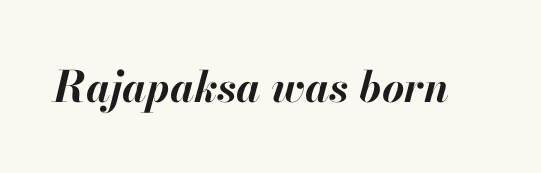
Spacing between characters is what you'd get straight out of the box. Would a proofreader flag this as italicized? Yes. The letters advance in unequal steps, a hallmark of proportional type. The foot of each line stays bare and open. The font is running at its bold setting.
